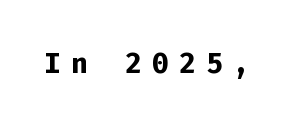
Type style note: lacks serifs. Tall strokes in this sample are plumb rather than angled. Fixed-width glyphs throughout — classic coding-font behaviour. Honestly, the letter spacing is so wide it's the main thing you notice. Honestly, there is no underline to notice here at all.
